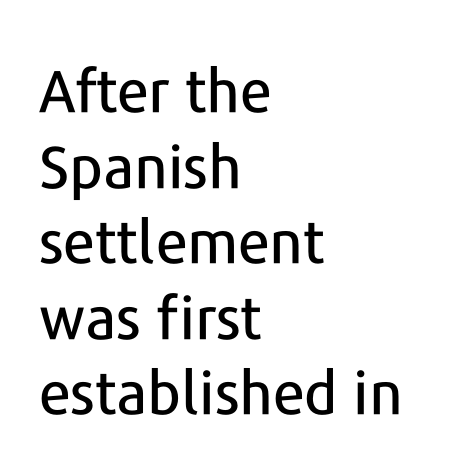
Q: Is the text italic (slanted)? A: No, it is upright.
Q: Is the typeface a serif or a sans-serif typeface? A: Sans-serif.
Q: Is the text underlined? A: No.
Q: How is the paragraph aligned? A: Left-aligned.
Q: Is the spacing between letters normal or unusually wide? A: Normal.
Q: Is the spacing between lines tight, normal or loose? A: Normal.
Q: Width (condensed, normal, or wide)? A: Normal.
Q: Stroke contrast? A: Low.
Q: x-height? A: Medium.
Q: Monospaced? A: No.
